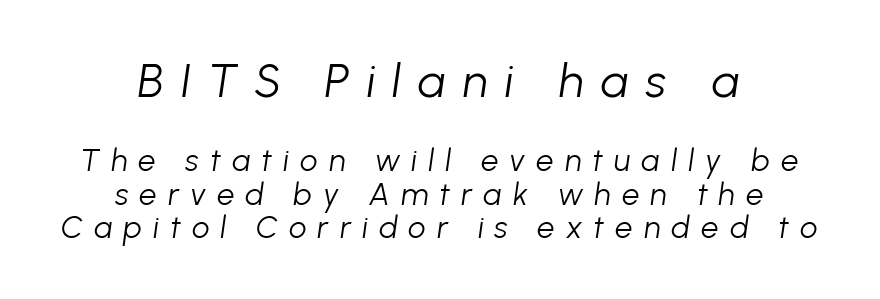
How would I describe the line gaps? Narrow and economical. Characters are canted at an angle relative to the baseline's perpendicular. Stroke thickness stays within the range of a standard reading face or lighter. There is plenty of visible air inserted between adjacent glyphs. These lines stack symmetrically, like a column narrowing and widening about its center. The space beneath each line is pristine and unruled.
